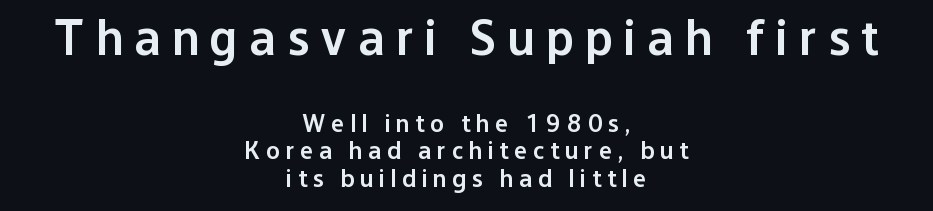
The image shows 50 px semibold sans-serif type, upright; set centered, tight line spacing (1.1x), unusually wide letter spacing (+0.23 em), not underlined; the first (top) block is 2.0x larger; low stroke contrast and a medium x-height.
